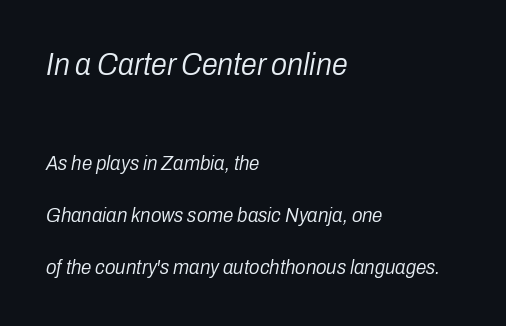
Q: Is the text bold? A: No.
Q: Is the text italic (slanted)? A: Yes, it leans right by about 10 degrees.
Q: Is the text underlined? A: No.
Q: How is the paragraph aligned? A: Left-aligned.
Q: Is the spacing between letters normal or unusually wide? A: Normal.
Q: Is the spacing between lines tight, normal or loose? A: Loose.
Q: Which block of text is set in a larger size, the first (top) or the second (bottom)? A: The first (top) one.
Q: Width (condensed, normal, or wide)? A: Condensed.
Q: Stroke contrast? A: Low.
Q: x-height? A: Medium.
Q: Monospaced? A: No.
